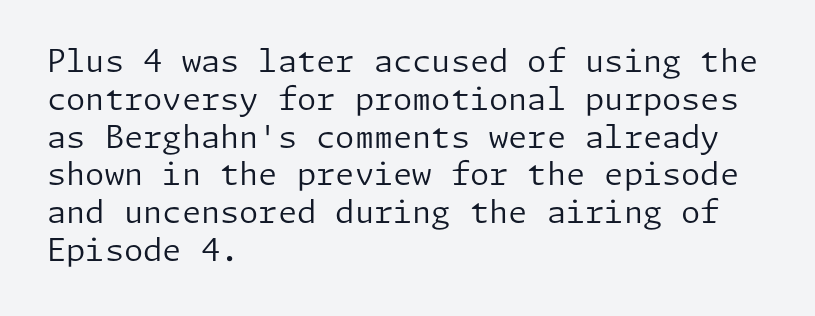
{"serif": "no", "italic": "no", "bold": "no", "weight": "regular", "width": "normal", "stroke_contrast": "low", "x_height": "medium", "underline": "no", "align": "left", "line_spacing_ratio": 1.22, "letter_spacing": "normal", "letter_spacing_em": 0.0, "glyph_px": 31}
